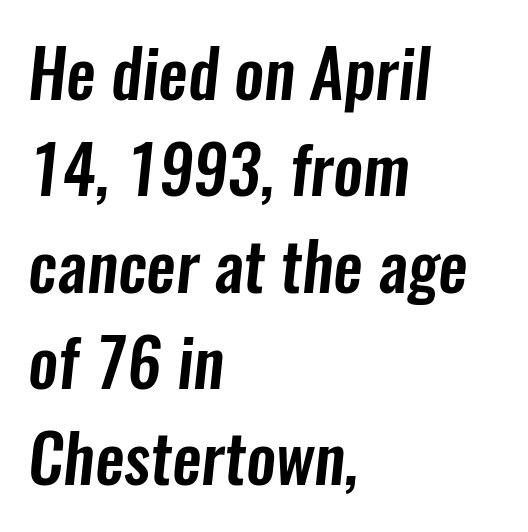
Q: Is the typeface a serif or a sans-serif typeface? A: Sans-serif.
Q: Is the text underlined? A: No.
Q: How is the paragraph aligned? A: Left-aligned.
Q: Is the spacing between letters normal or unusually wide? A: Normal.
Q: Is the spacing between lines tight, normal or loose? A: Normal.
Q: Width (condensed, normal, or wide)? A: Condensed.
Q: Stroke contrast? A: Low.
Q: x-height? A: Medium.
Q: Monospaced? A: No.
